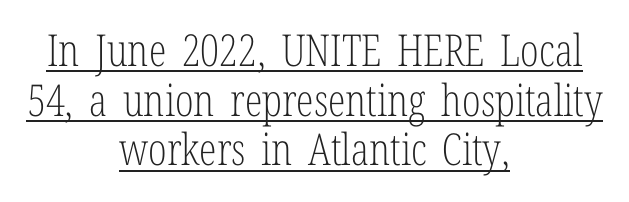
Stroke mass is kept to a normal reading level or below. Compared with typical paragraphs, the rows here are closer together. Glance below the letters and you will spot a drawn line. Yep, those are serifs on the letters. Neither beginnings nor endings align; midpoints do. Every character sits straight up, as roman type does.
